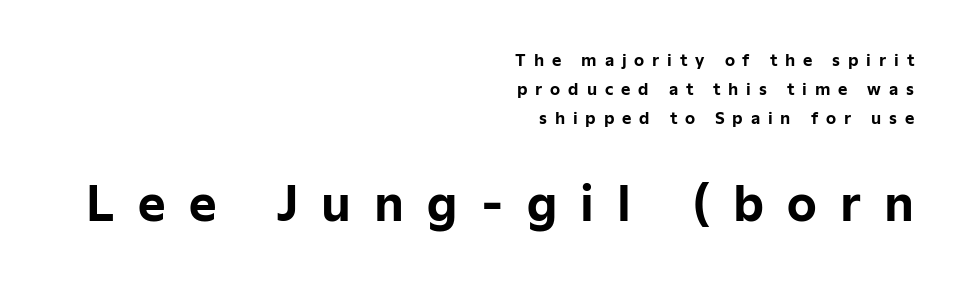
Letters rest on an invisible, unmarked baseline. Is this a sans? Yes — the strokes have no serifs. Is there any slant? The stems are plumb. The passage is arranged like a letterhead date or caption credit — flush right. Varying glyph widths throughout — classic text-font behaviour. Size contrast runs from small at the top to large at the bottom.
